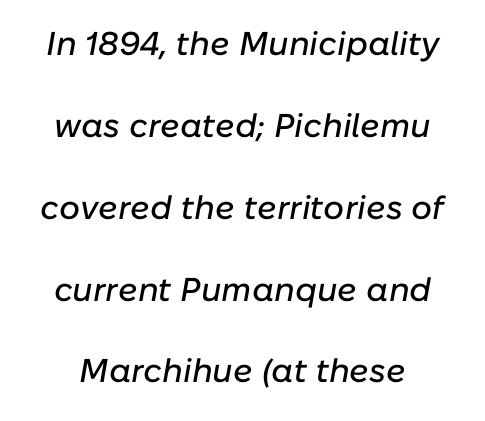
Each new line begins a long way beneath the previous one. Proportional: the letters do not fall into vertical columns. Every character sits at an angle, as italics do. Tracking here is standard; glyphs follow each other at the usual distance. Check under the words: just untouched page.
